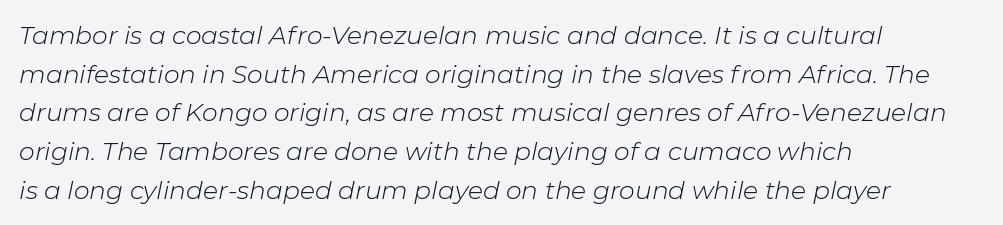
The image shows 25 px text type, italic (leaning right); set left-aligned, normal line spacing (1.55x), normal letter spacing, not underlined.
